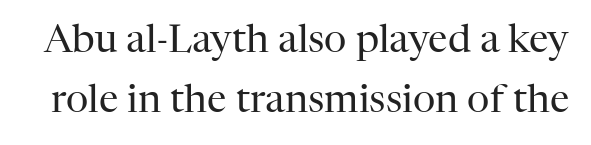
{"serif": "yes", "italic": "no", "bold": "no", "weight": "regular", "width": "normal", "stroke_contrast": "high", "x_height": "medium", "monospaced": "no", "underline": "no", "line_spacing": "normal", "line_spacing_ratio": 1.54, "letter_spacing": "normal", "letter_spacing_em": 0.0, "glyph_px": 39}
